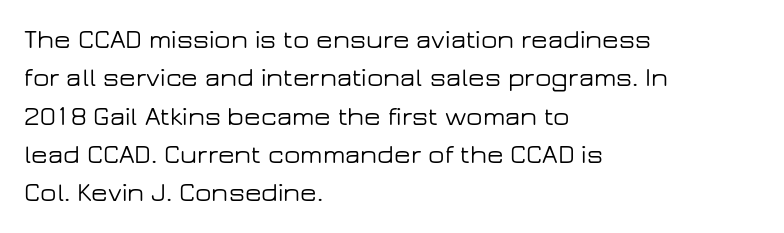
Q: Is the text italic (slanted)? A: No, it is upright.
Q: Is the text underlined? A: No.
Q: How is the paragraph aligned? A: Left-aligned.
Q: Is the spacing between letters normal or unusually wide? A: Normal.
Q: Is the spacing between lines tight, normal or loose? A: Normal.
